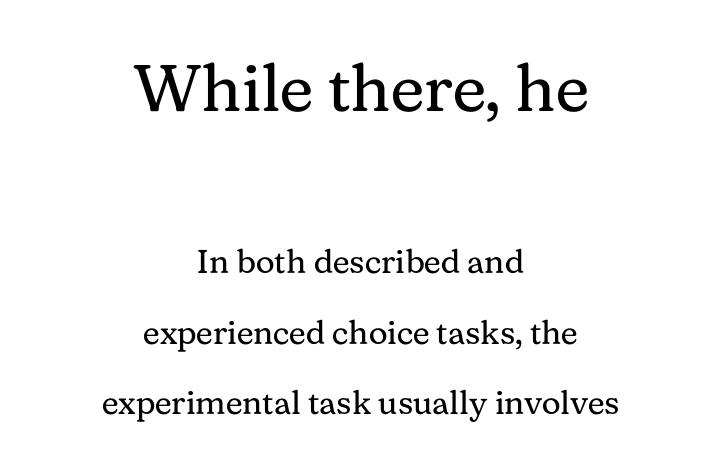
The line-height multiplier appears high, well above default. The foot of each line stays bare and open. These two chunks differ in scale, with the top chunk taking the larger measure. The typesetter chose a symmetrical, centered arrangement here.
